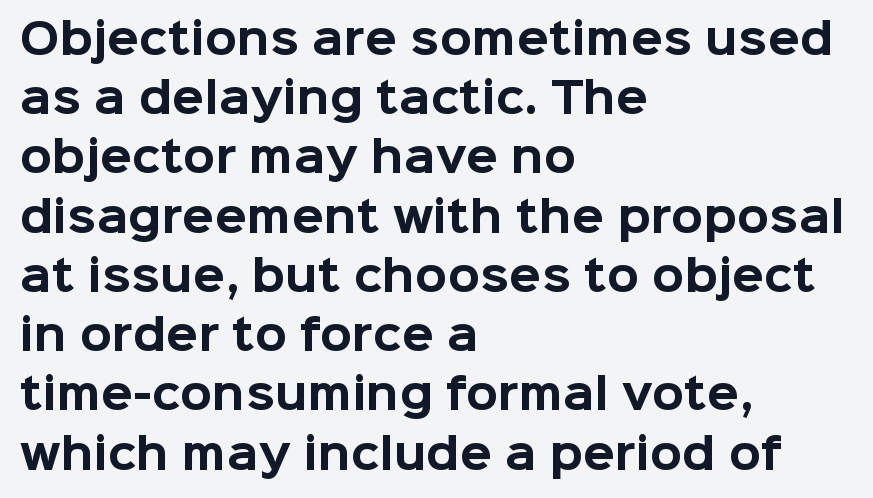
The image shows 42 px bold sans-serif type, upright; set left-aligned, normal line spacing (1.41x), normal letter spacing, not underlined; low stroke contrast and a medium x-height.
